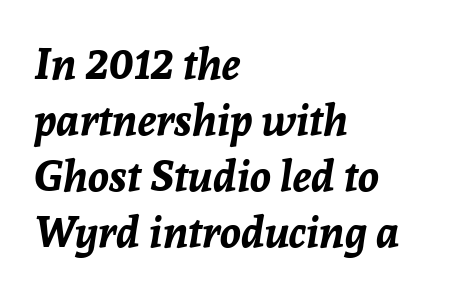
Notice how the stems are inclined rather than vertical — that's the hallmark of italics. Note the varied advance widths — an 'i' is clearly narrower than an 'm'. Tracking here is standard; glyphs follow each other at the usual distance. The space beneath each line is pristine and unruled.
